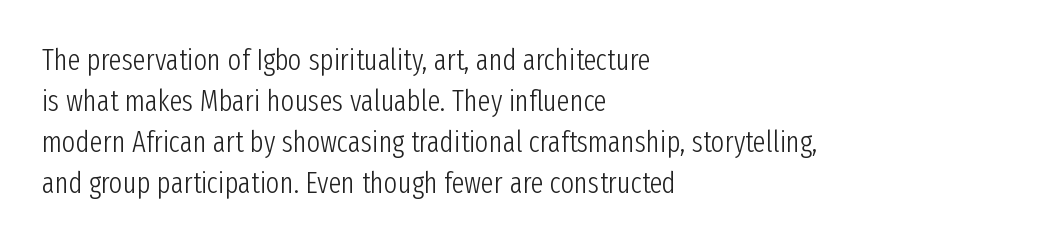
{"serif": "no", "italic": "no", "bold": "no", "weight": "light", "width": "condensed", "stroke_contrast": "low", "x_height": "medium", "monospaced": "no", "underline": "no", "align": "left", "line_spacing": "normal", "line_spacing_ratio": 1.41, "letter_spacing": "normal", "letter_spacing_em": 0.0, "glyph_px": 29}
